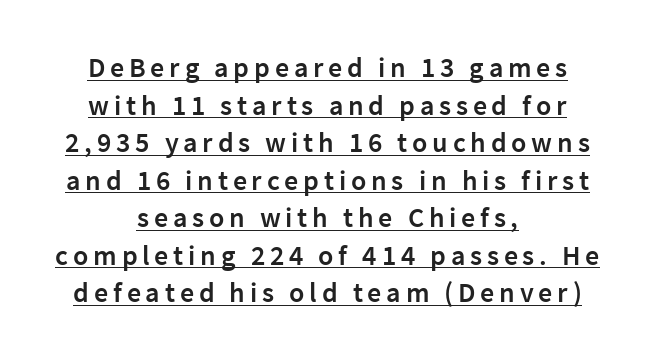
The image shows 28 px semibold sans-serif type, upright; set centered, normal line spacing (1.34x), underlined; low stroke contrast and a medium x-height.
